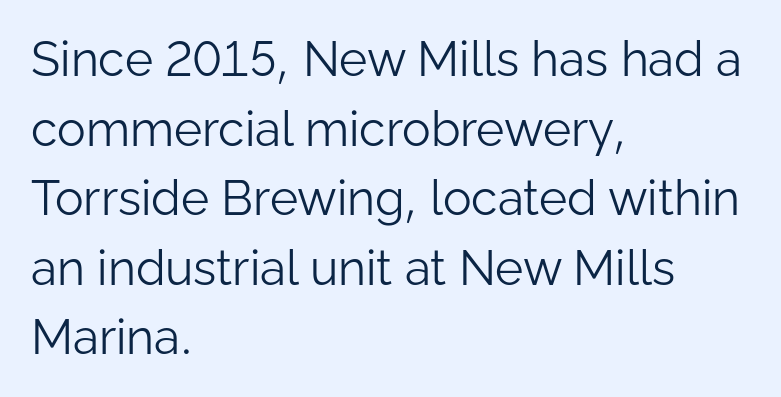
{"serif": "no", "italic": "no", "bold": "no", "weight": "light", "width": "normal", "stroke_contrast": "low", "x_height": "medium", "monospaced": "no", "underline": "no", "align": "left", "line_spacing": "normal", "line_spacing_ratio": 1.45, "letter_spacing": "normal", "letter_spacing_em": 0.0, "glyph_px": 48}
